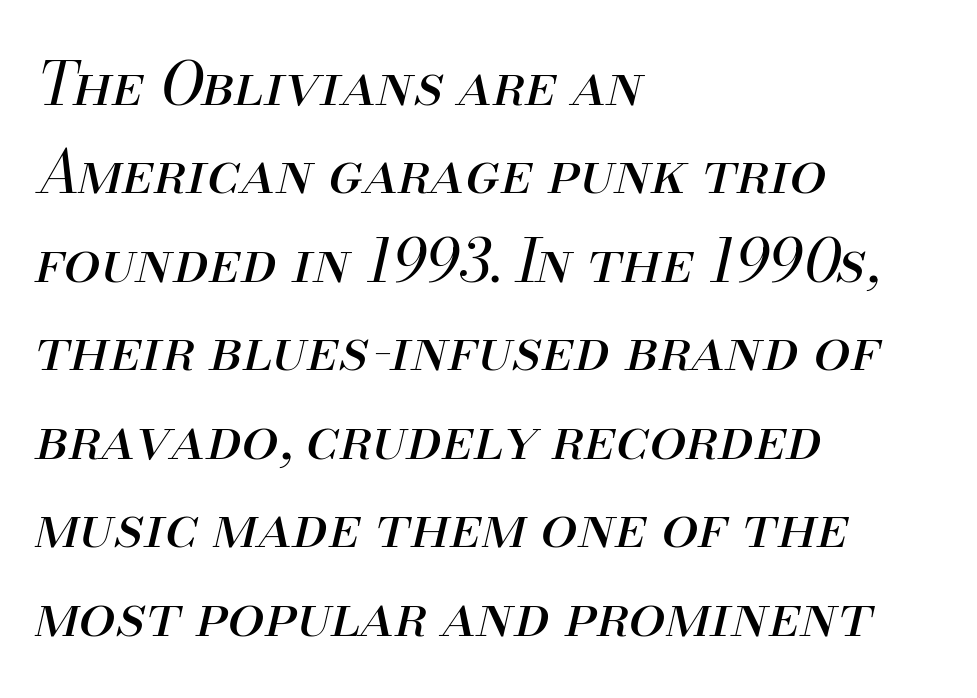
Q: Is the text bold? A: No.
Q: Is the text italic (slanted)? A: Yes, it leans right by about 13 degrees.
Q: Is the text underlined? A: No.
Q: How is the paragraph aligned? A: Left-aligned.
Q: Is the spacing between letters normal or unusually wide? A: Normal.
Q: Is the spacing between lines tight, normal or loose? A: Normal.
Q: Width (condensed, normal, or wide)? A: Normal.
Q: Stroke contrast? A: Medium.
Q: x-height? A: Small.
Q: Monospaced? A: No.
